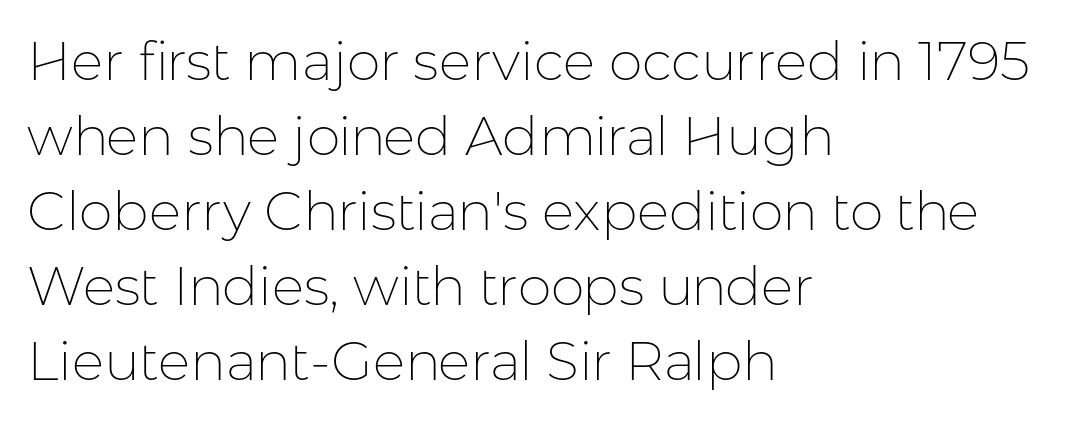
{"serif": "no", "italic": "no", "bold": "no", "weight": "thin", "width": "normal", "stroke_contrast": "low", "x_height": "medium", "monospaced": "no", "underline": "no", "align": "left", "line_spacing": "normal", "line_spacing_ratio": 1.39, "letter_spacing": "normal", "letter_spacing_em": 0.0, "glyph_px": 54}
